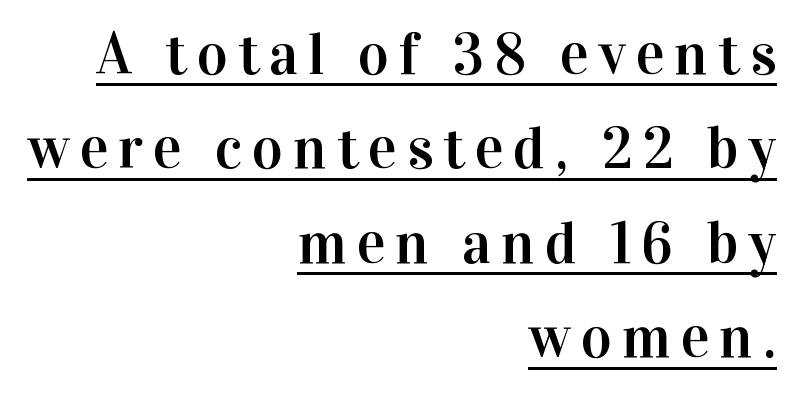
Q: Is the text italic (slanted)? A: No, it is upright.
Q: Is the typeface a serif or a sans-serif typeface? A: Serif.
Q: Is the text underlined? A: Yes.
Q: How is the paragraph aligned? A: Right-aligned.
Q: Is the spacing between lines tight, normal or loose? A: Normal.
Q: Width (condensed, normal, or wide)? A: Normal.
Q: Stroke contrast? A: High.
Q: x-height? A: Medium.
Q: Monospaced? A: No.
